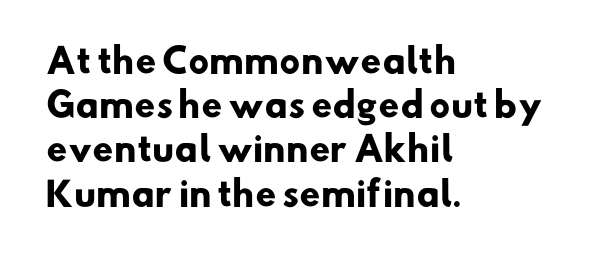
The image shows 33 px heavy sans-serif type; set left-aligned, normal line spacing (1.34x), normal letter spacing, not underlined; low stroke contrast and a small x-height.
